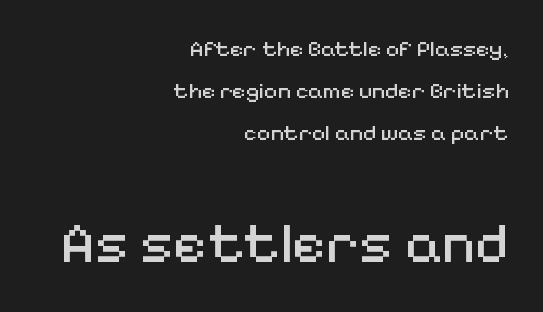
Q: Is the text bold? A: No.
Q: Is the text italic (slanted)? A: No, it is upright.
Q: Is the typeface a serif or a sans-serif typeface? A: Sans-serif.
Q: Is the text underlined? A: No.
Q: How is the paragraph aligned? A: Right-aligned.
Q: Is the spacing between letters normal or unusually wide? A: Normal.
Q: Which block of text is set in a larger size, the first (top) or the second (bottom)? A: The second (bottom) one.
Q: Width (condensed, normal, or wide)? A: Normal.
Q: Stroke contrast? A: Medium.
Q: x-height? A: Medium.
Q: Monospaced? A: No.
